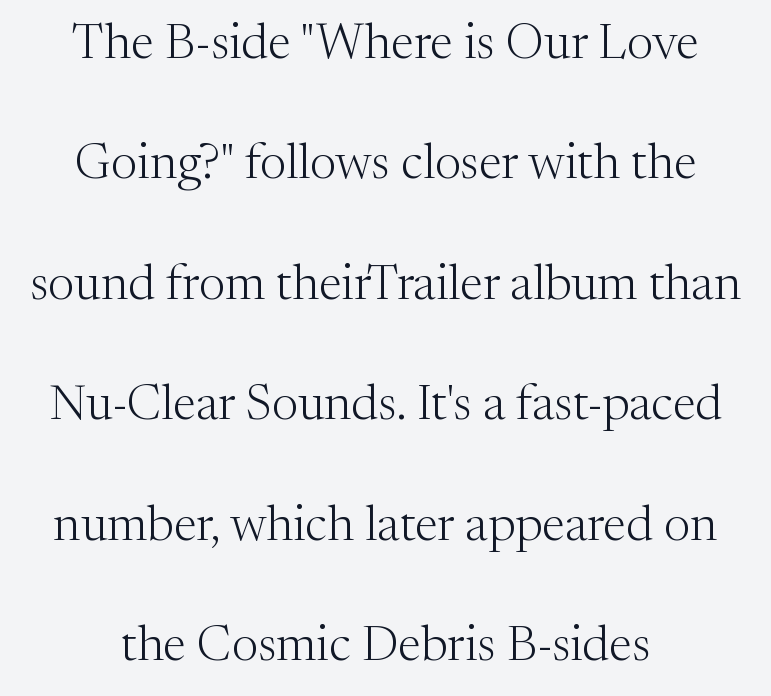
Q: Is the text bold? A: No.
Q: Is the text italic (slanted)? A: No, it is upright.
Q: Is the typeface a serif or a sans-serif typeface? A: Serif.
Q: Is the text underlined? A: No.
Q: Is the spacing between letters normal or unusually wide? A: Normal.
Q: Is the spacing between lines tight, normal or loose? A: Loose.
Q: Width (condensed, normal, or wide)? A: Normal.
Q: Stroke contrast? A: Medium.
Q: x-height? A: Medium.
Q: Monospaced? A: No.
